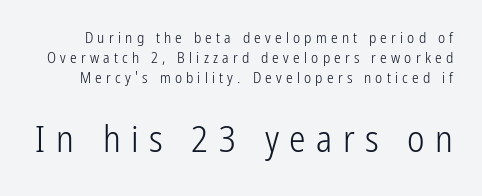
The image shows 37 px light, condensed sans-serif type, upright; set normal line spacing (1.35x), unusually wide letter spacing (+0.28 em), not underlined; the second (bottom) block is 2.47x larger; low stroke contrast and a medium x-height.
